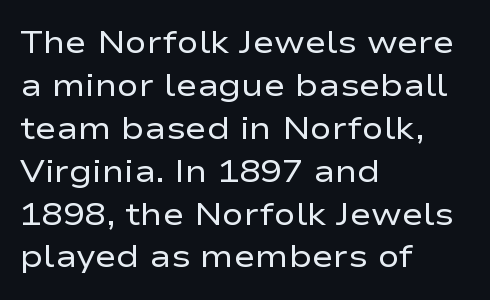
{"serif": "no", "italic": "no", "bold": "no", "weight": "regular", "width": "wide", "stroke_contrast": "low", "x_height": "medium", "monospaced": "no", "underline": "no", "align": "left", "line_spacing": "normal", "line_spacing_ratio": 1.34, "letter_spacing": "normal", "letter_spacing_em": 0.0, "glyph_px": 32}
